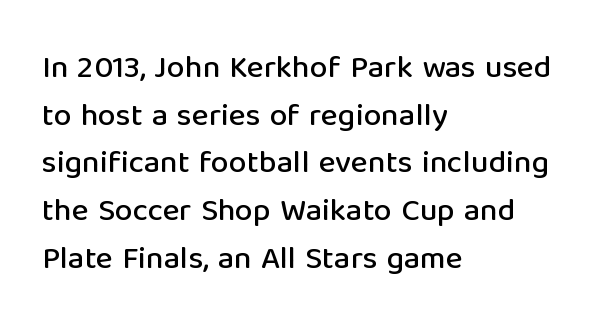
The image shows 32 px sans-serif type, upright; set left-aligned, normal line spacing (1.49x), normal letter spacing, not underlined; low stroke contrast and a medium x-height.
